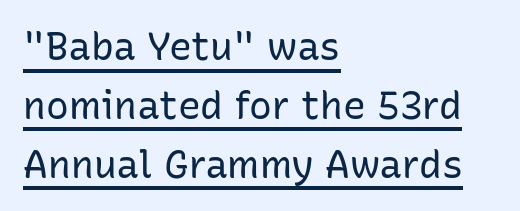
The image shows 38 px regular-weight sans-serif type, upright; set left-aligned, normal line spacing (1.55x), normal letter spacing, underlined; low stroke contrast and a medium x-height.
